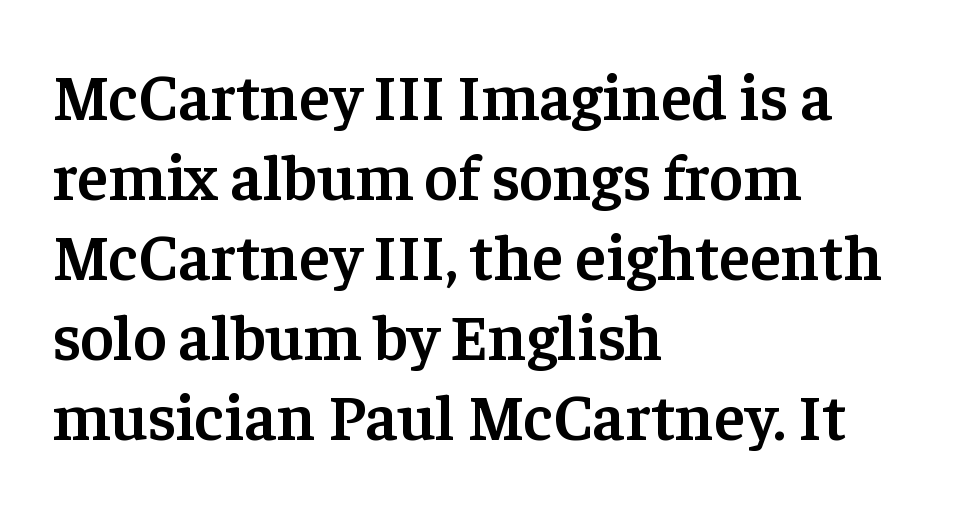
The image shows 65 px semibold serif type, upright; set left-aligned, line spacing 1.23x, normal letter spacing, not underlined; low stroke contrast and a medium x-height.
